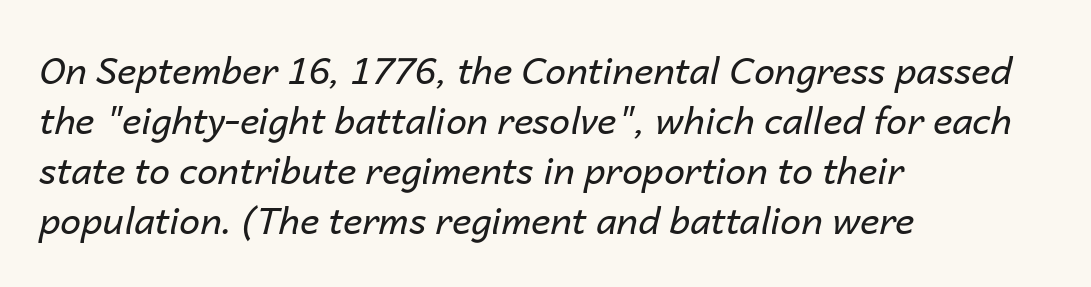
This rendering features lettering with no underline. The vertical gap from one line to the next is medium. An italicized treatment has been applied to the whole sample. Teacher's note: observe the even left margin — that is flush-left alignment.
